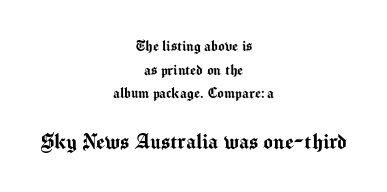
Q: Is the text italic (slanted)? A: No, it is upright.
Q: Is the text underlined? A: No.
Q: How is the paragraph aligned? A: Centered.
Q: Is the spacing between letters normal or unusually wide? A: Normal.
Q: Is the spacing between lines tight, normal or loose? A: Normal.
Q: Which block of text is set in a larger size, the first (top) or the second (bottom)? A: The second (bottom) one.
